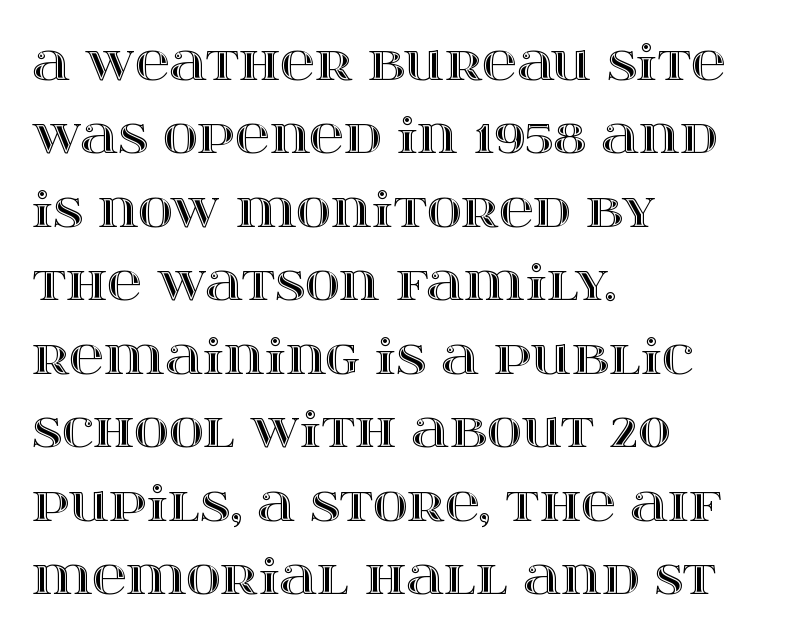
Q: Is the text italic (slanted)? A: No, it is upright.
Q: Is the text underlined? A: No.
Q: How is the paragraph aligned? A: Left-aligned.
Q: Is the spacing between letters normal or unusually wide? A: Normal.
Q: Is the spacing between lines tight, normal or loose? A: Normal.
Q: Width (condensed, normal, or wide)? A: Wide.
Q: x-height? A: Large.
Q: Monospaced? A: No.
